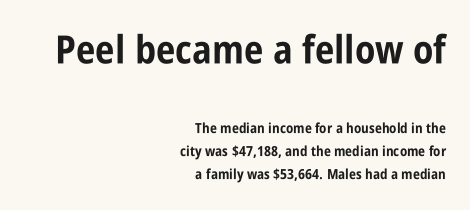
The rendering shows plain stroke endings on the letterforms — a sans-serif design. Descenders hang freely into open space. Short and long lines alike share a common ending point at right. The letters sit at their default tracking, neither squeezed nor spread. A normal amount of white space separates one row of letters from the next. The face used here is proportionally spaced, like ordinary book or web type.
